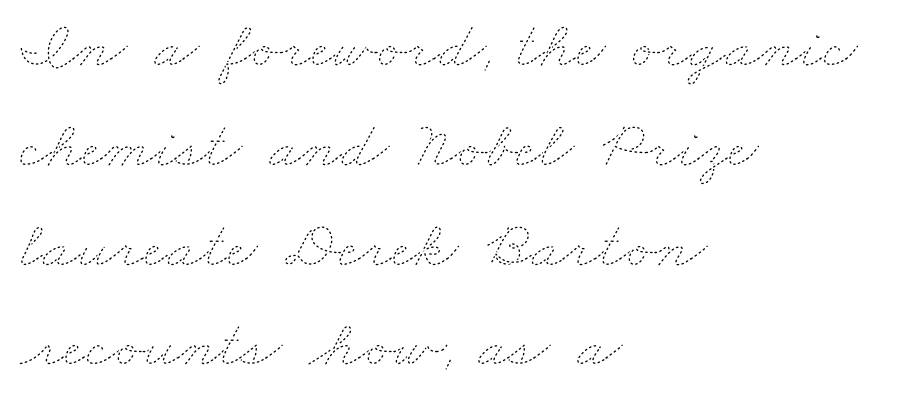
The image shows 67 px thin, wide type; set left-aligned, normal line spacing (1.49x), normal letter spacing, not underlined; low stroke contrast and a small x-height.
